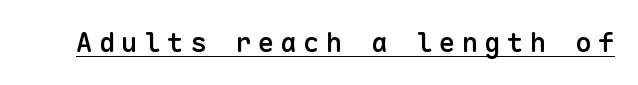
The image shows 27 px text type, upright; set unusually wide letter spacing (+0.24 em), underlined.
